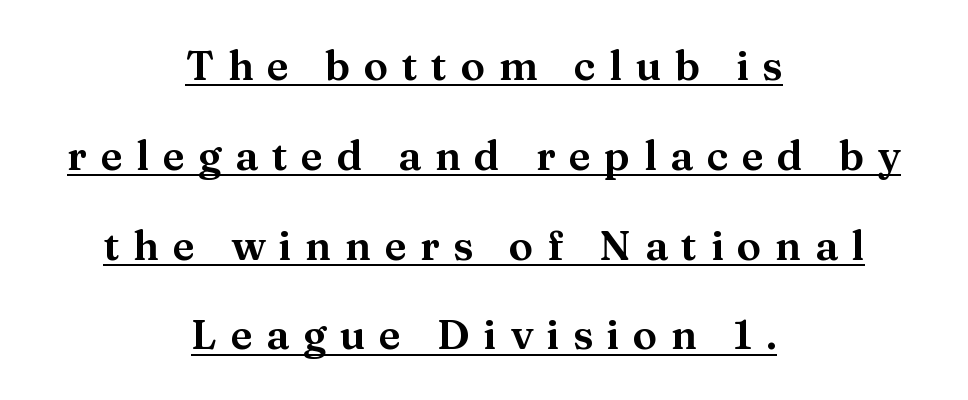
The image shows 41 px serif type, upright; set centered, loose line spacing (2.19x), unusually wide letter spacing (+0.33 em), underlined; medium stroke contrast and a medium x-height.
